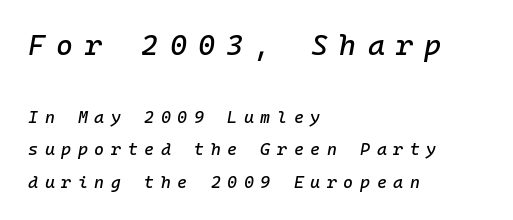
Line starts are locked; line ends wander. Is there much room between lines? Yes — plenty of vertical air separates them. Spacing between characters has been opened up far beyond the box default. These lines were composed using italics. No word sits above an underline.
